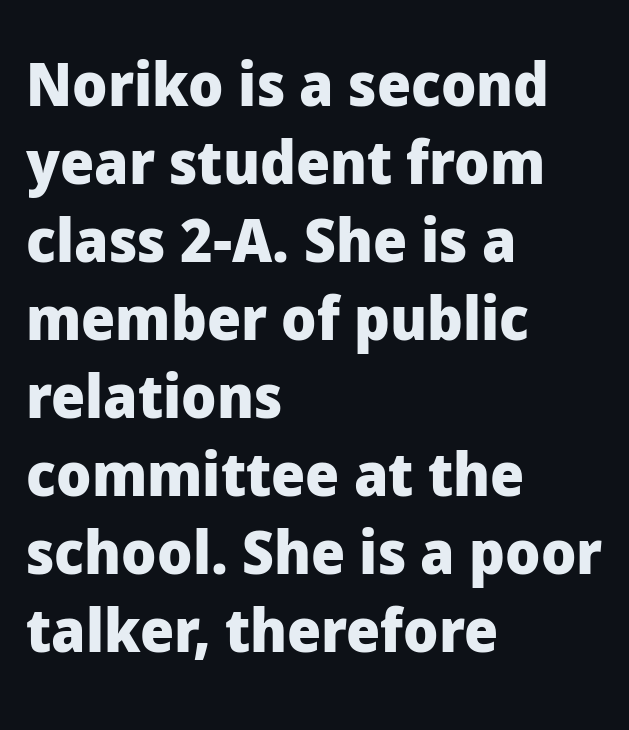
{"serif": "no", "italic": "no", "bold": "yes", "weight": "heavy", "width": "normal", "stroke_contrast": "low", "x_height": "medium", "monospaced": "no", "underline": "no", "align": "left", "line_spacing": "normal", "line_spacing_ratio": 1.3, "letter_spacing": "normal", "letter_spacing_em": 0.0, "glyph_px": 60}
